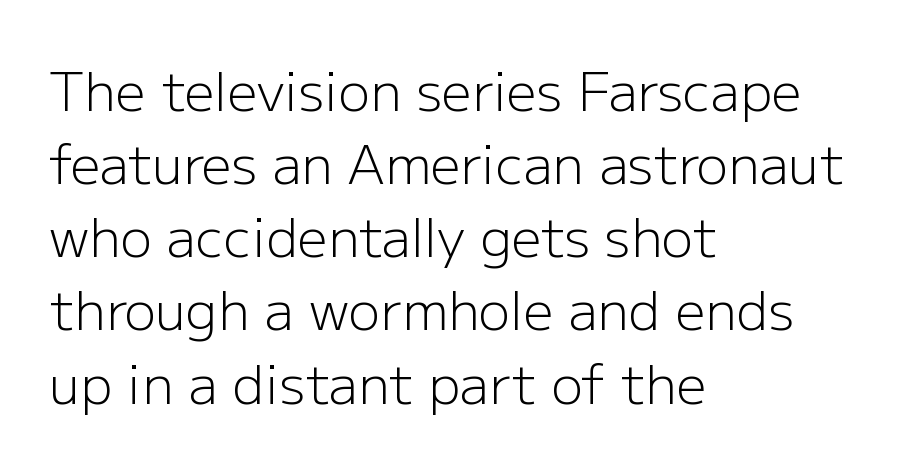
Q: Is the text bold? A: No.
Q: Is the text italic (slanted)? A: No, it is upright.
Q: Is the typeface a serif or a sans-serif typeface? A: Sans-serif.
Q: Is the text underlined? A: No.
Q: How is the paragraph aligned? A: Left-aligned.
Q: Is the spacing between letters normal or unusually wide? A: Normal.
Q: Is the spacing between lines tight, normal or loose? A: Normal.
Q: Width (condensed, normal, or wide)? A: Normal.
Q: Stroke contrast? A: Low.
Q: x-height? A: Medium.
Q: Monospaced? A: No.
